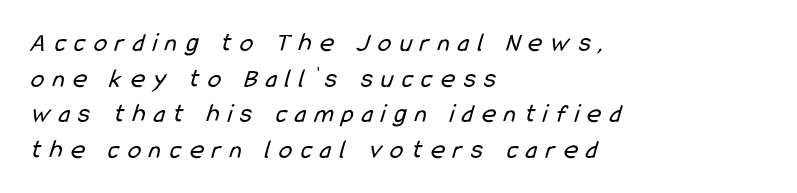
Clear beneath every line of the passage. Short note: letters widely spaced. The strokes are not fattened; the text isn't bold. What's the leading like? Ordinary, nothing unusual.
